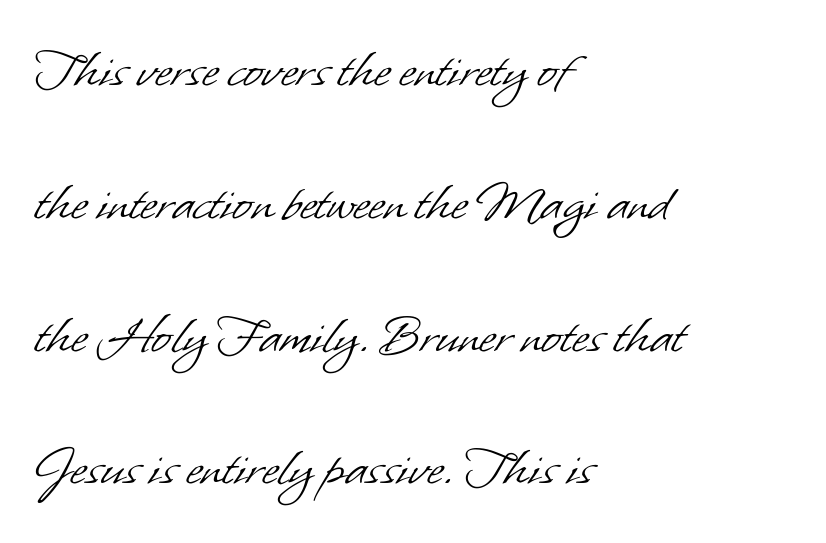
Q: Is the text bold? A: No.
Q: Is the typeface a serif or a sans-serif typeface? A: Sans-serif.
Q: Is the text underlined? A: No.
Q: How is the paragraph aligned? A: Left-aligned.
Q: Is the spacing between letters normal or unusually wide? A: Normal.
Q: Is the spacing between lines tight, normal or loose? A: Loose.
Q: Width (condensed, normal, or wide)? A: Normal.
Q: Stroke contrast? A: Low.
Q: x-height? A: Small.
Q: Monospaced? A: No.
